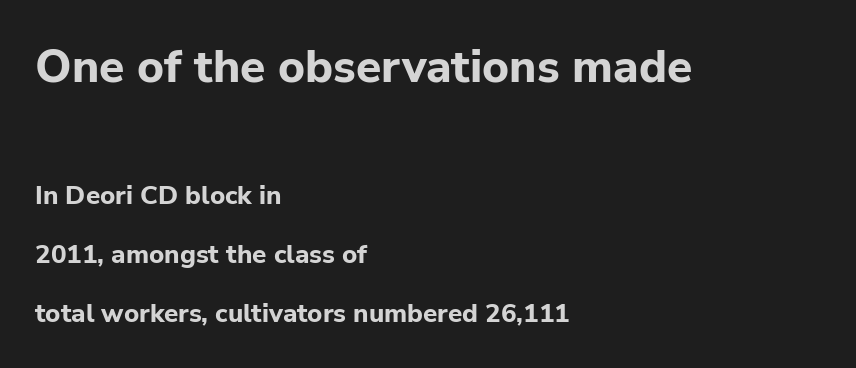
Large over small — that's the arrangement of the two blocks here. Only glyphs here, with clear space below each row. Nope, no serifs anywhere on these letters. A typesetter would call this leading open, well beyond the default.
